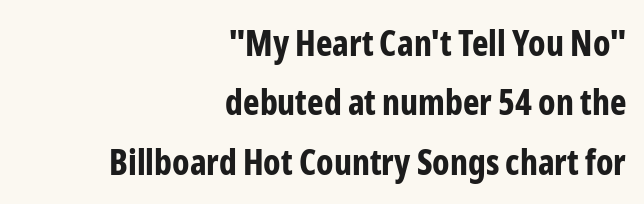
Q: Is the text bold? A: Yes.
Q: Is the text italic (slanted)? A: No, it is upright.
Q: Is the typeface a serif or a sans-serif typeface? A: Sans-serif.
Q: Is the text underlined? A: No.
Q: How is the paragraph aligned? A: Right-aligned.
Q: Is the spacing between letters normal or unusually wide? A: Normal.
Q: Is the spacing between lines tight, normal or loose? A: Normal.
Q: Width (condensed, normal, or wide)? A: Condensed.
Q: Stroke contrast? A: Low.
Q: x-height? A: Medium.
Q: Monospaced? A: No.
